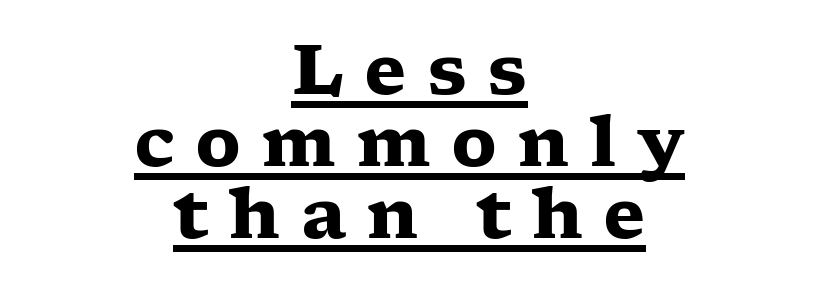
The image shows 69 px heavy, wide serif type, upright; set centered, tight line spacing (1.04x), unusually wide letter spacing (+0.29 em), underlined; low stroke contrast and a medium x-height.
